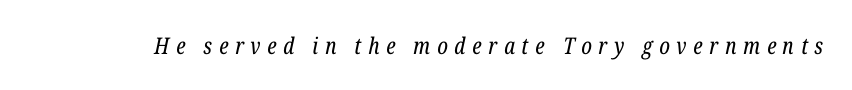
Q: Is the text bold? A: No.
Q: Is the text italic (slanted)? A: Yes, it leans right by about 12 degrees.
Q: Is the text underlined? A: No.
Q: Is the spacing between letters normal or unusually wide? A: Unusually wide.
